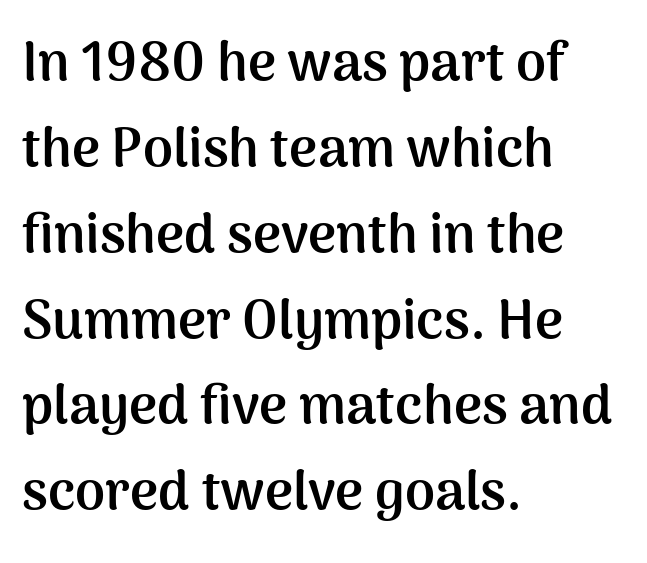
{"serif": "no", "italic": "no", "bold": "yes", "weight": "semibold", "width": "normal", "stroke_contrast": "medium", "x_height": "medium", "monospaced": "no", "underline": "no", "align": "left", "line_spacing": "normal", "line_spacing_ratio": 1.59, "letter_spacing": "normal", "letter_spacing_em": 0.0, "glyph_px": 54}
